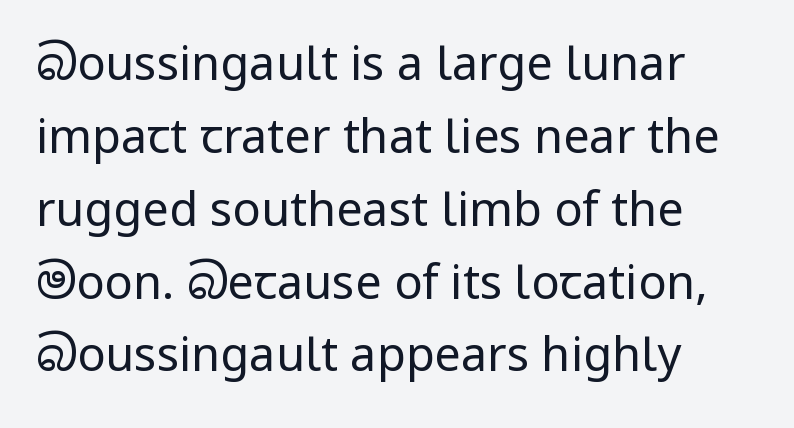
The image shows 47 px regular-weight sans-serif type, upright; set left-aligned, normal line spacing (1.55x), normal letter spacing, not underlined; low stroke contrast and a medium x-height.
